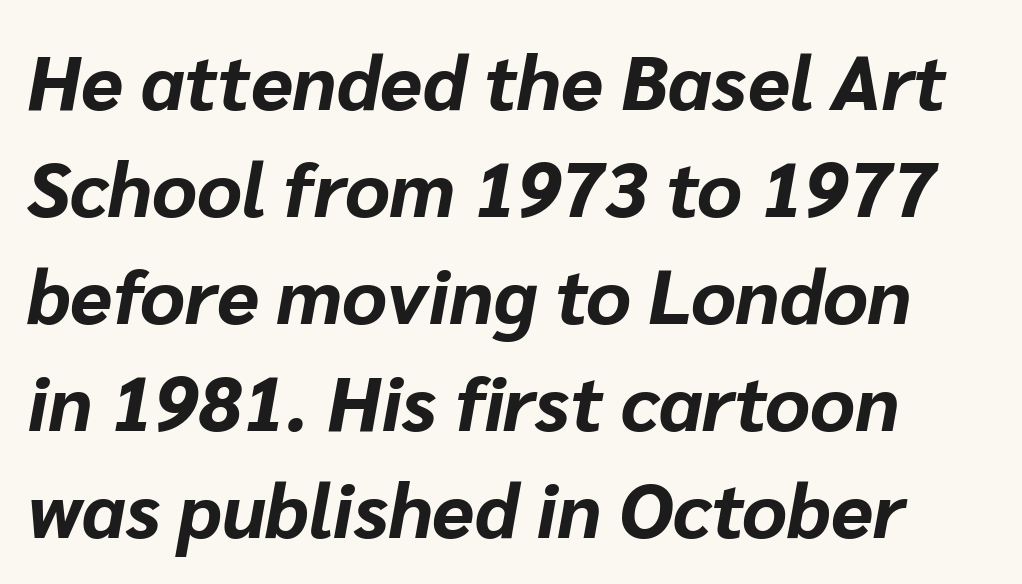
The image shows 77 px bold type, italic (leaning right); set normal line spacing (1.39x), normal letter spacing, not underlined; low stroke contrast and a medium x-height.
